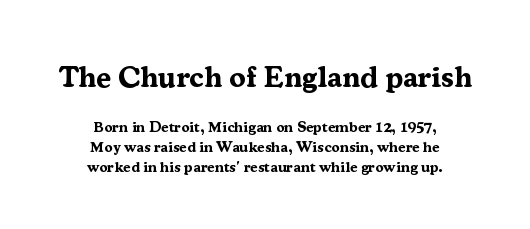
Honestly, the letter spacing is just normal — you wouldn't notice it. Notice how the stems are strictly vertical — no italics here. Which margin do the lines hug? Neither — every line sits in the middle. This sample has the flowing, uneven cadence of proportional lettering.
